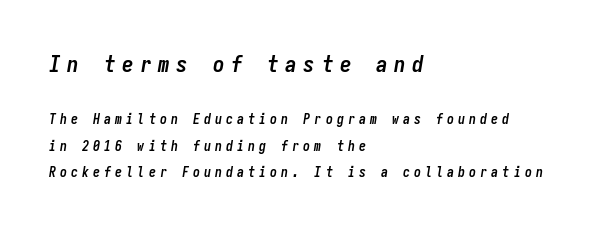
Q: Is the text bold? A: Yes.
Q: Is the text italic (slanted)? A: Yes, it leans right by about 9 degrees.
Q: Is the text underlined? A: No.
Q: How is the paragraph aligned? A: Left-aligned.
Q: Is the spacing between letters normal or unusually wide? A: Unusually wide.
Q: Which block of text is set in a larger size, the first (top) or the second (bottom)? A: The first (top) one.
